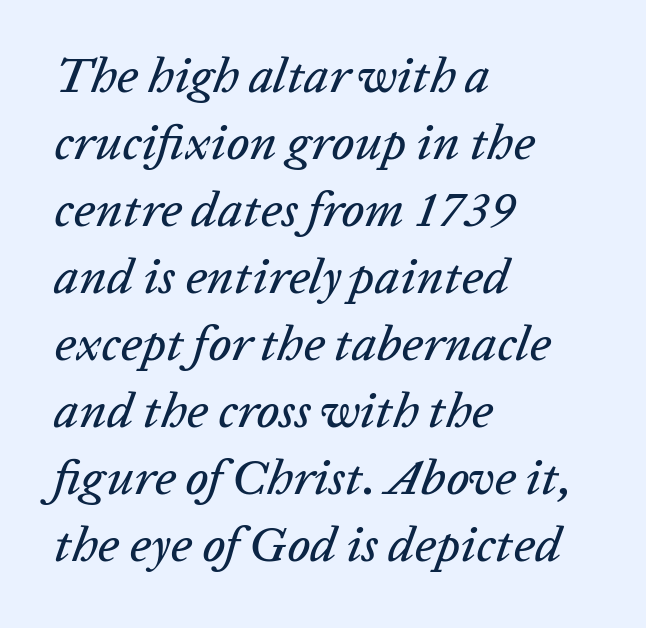
The image shows 50 px text type, italic (leaning right); set left-aligned, normal line spacing (1.34x), normal letter spacing, not underlined; low stroke contrast and a medium x-height.
